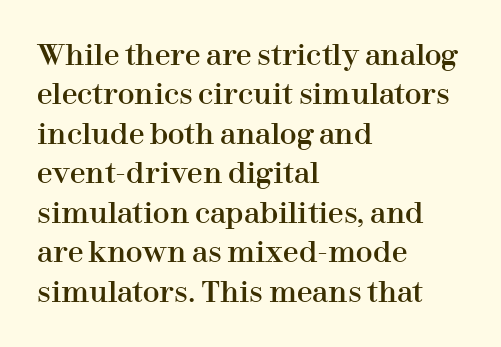
The passage shown is not underscored anywhere. Vertical spacing — default. One-word summary of the alignment: left. Default kerning and tracking; the words read as compact shapes.
